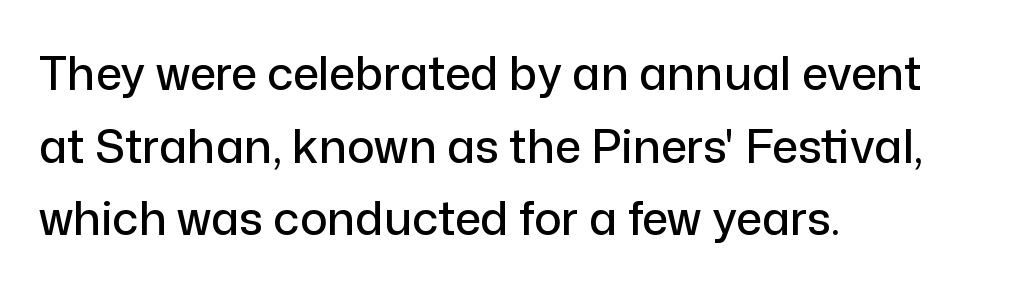
The image shows 46 px sans-serif type, upright; set left-aligned, normal line spacing (1.58x), normal letter spacing, not underlined; low stroke contrast and a medium x-height.
